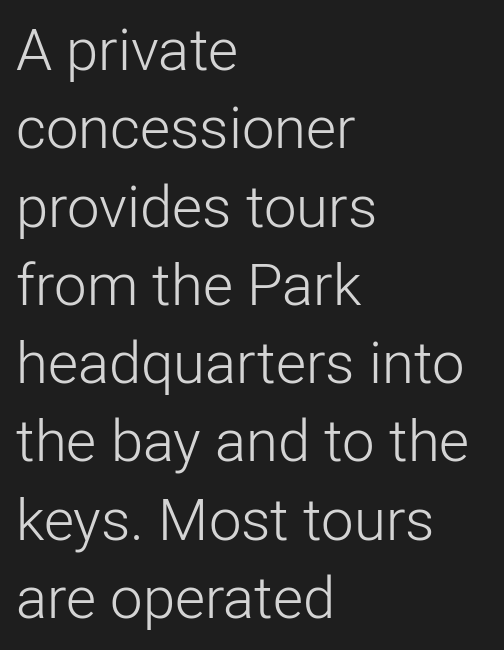
The image shows 58 px light sans-serif type, upright; set left-aligned, normal line spacing (1.35x), normal letter spacing, not underlined; low stroke contrast and a medium x-height.
